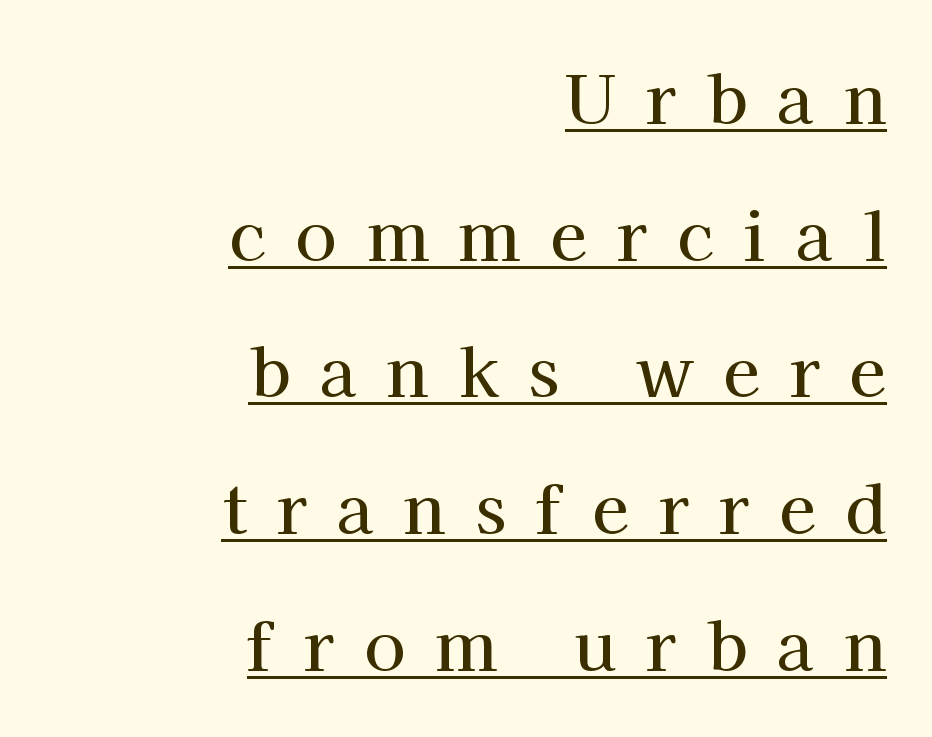
There is plenty of visible air inserted between adjacent glyphs. If you drew a line through each stem, it would be perfectly vertical. This rendering features underlined lettering. Widely set lines give the paragraph a tall, airy silhouette. In CSS terms this would be text-align: right. Does the type have serifs? Yes, each stem ends in a small foot.
